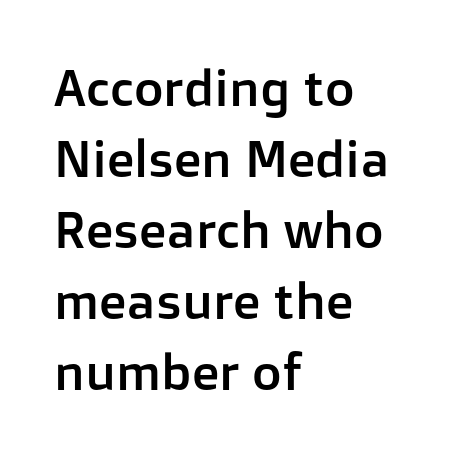
If you measured baseline to baseline, you'd find a middling distance. Alignment: flush left. Looks like regular typesetting: each glyph gets only the width it needs. The lettering holds an erect, upright posture throughout. The tracking reads as untouched default to a designer's eye.
